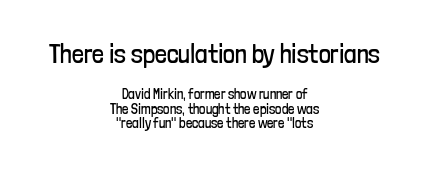
Q: Is the text bold? A: No.
Q: Is the text italic (slanted)? A: No, it is upright.
Q: Is the text underlined? A: No.
Q: How is the paragraph aligned? A: Centered.
Q: Is the spacing between letters normal or unusually wide? A: Normal.
Q: Is the spacing between lines tight, normal or loose? A: Tight.
Q: Which block of text is set in a larger size, the first (top) or the second (bottom)? A: The first (top) one.
